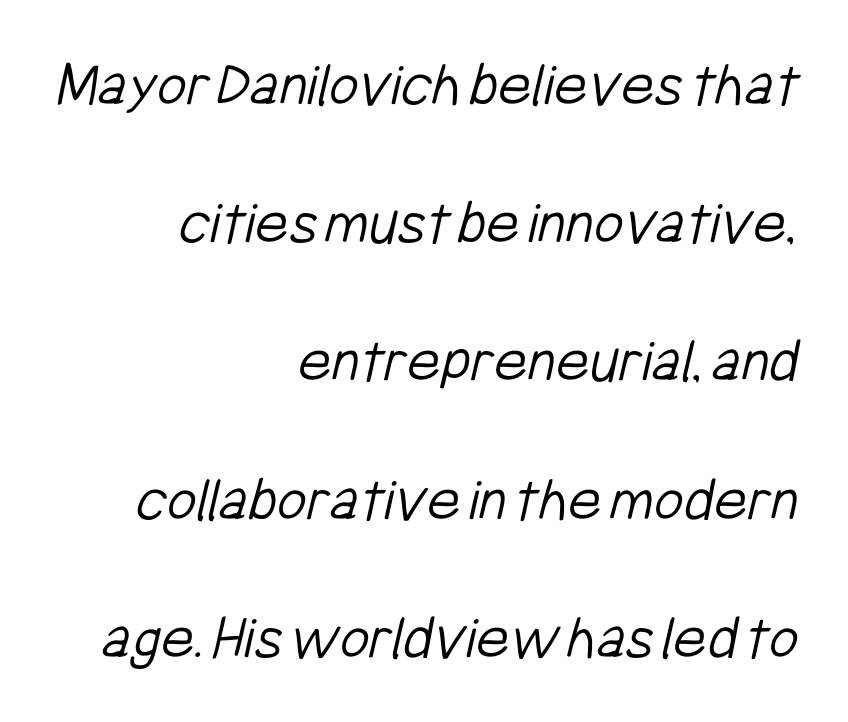
Q: Is the text bold? A: No.
Q: Is the typeface a serif or a sans-serif typeface? A: Sans-serif.
Q: Is the text underlined? A: No.
Q: How is the paragraph aligned? A: Right-aligned.
Q: Is the spacing between letters normal or unusually wide? A: Normal.
Q: Is the spacing between lines tight, normal or loose? A: Loose.
Q: Width (condensed, normal, or wide)? A: Condensed.
Q: Stroke contrast? A: Low.
Q: x-height? A: Medium.
Q: Monospaced? A: No.
